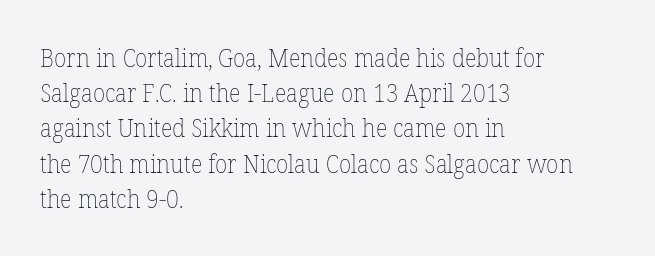
The image shows 25 px text type, upright; set left-aligned, normal line spacing (1.41x), normal letter spacing, not underlined.
